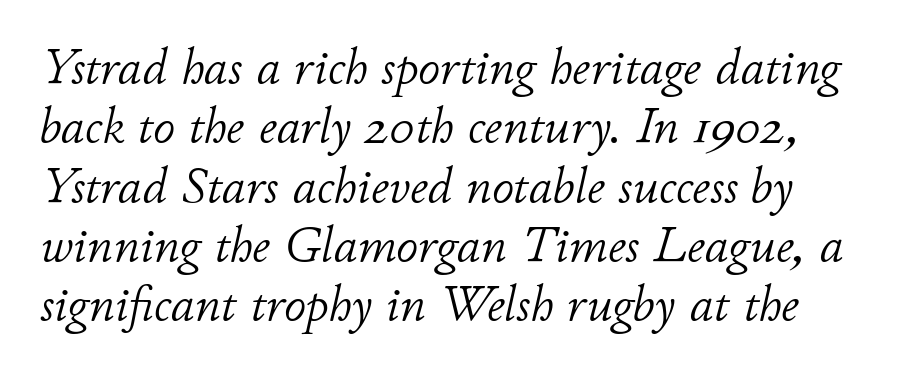
Q: Is the text bold? A: No.
Q: Is the text italic (slanted)? A: Yes, it leans right by about 11 degrees.
Q: Is the text underlined? A: No.
Q: How is the paragraph aligned? A: Left-aligned.
Q: Is the spacing between letters normal or unusually wide? A: Normal.
Q: Width (condensed, normal, or wide)? A: Normal.
Q: Stroke contrast? A: Low.
Q: x-height? A: Small.
Q: Monospaced? A: No.
